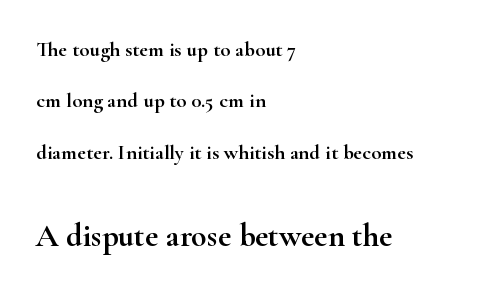
The image shows 32 px wide serif type, upright; set left-aligned, loose line spacing (2.45x), normal letter spacing, not underlined; the second (bottom) block is 1.52x larger; high stroke contrast and a small x-height.
